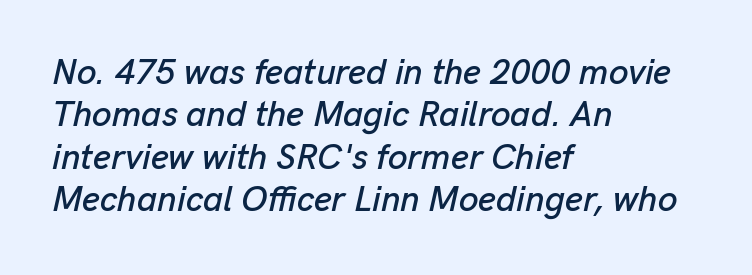
Looking at the ascenders, they clearly lean. Which margin do the lines hug? The left one — the right edge is uneven. Nothing unusual about the tracking: characters are spaced as the font intends. This sample has the flowing, uneven cadence of proportional lettering. The foot of each line stays bare and open.
